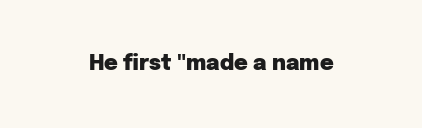
{"italic": "no", "bold": "yes", "underline": "no", "letter_spacing": "normal", "letter_spacing_em": 0.0, "glyph_px": 21}
